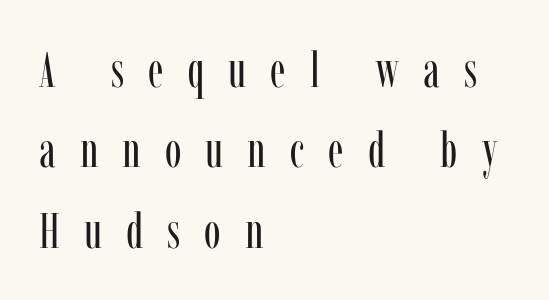
{"serif": "yes", "italic": "no", "bold": "no", "weight": "regular", "width": "condensed", "stroke_contrast": "low", "x_height": "medium", "monospaced": "no", "underline": "no", "align": "left", "line_spacing": "normal", "line_spacing_ratio": 1.61, "letter_spacing": "wide", "letter_spacing_em": 0.48, "glyph_px": 50}
